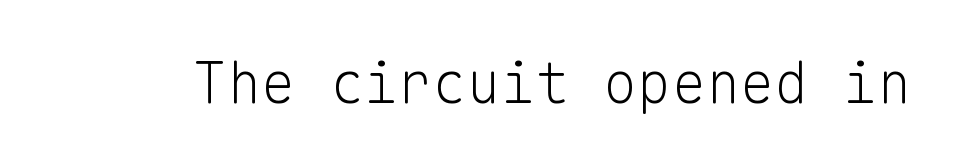
Fixed-width glyphs throughout — classic coding-font behaviour. Tracking value appears to be zero — textbook default spacing. The letters stand straight up with perfectly vertical stems. The space beneath each line is pristine and unruled. These lines are composed in type without serifs.
